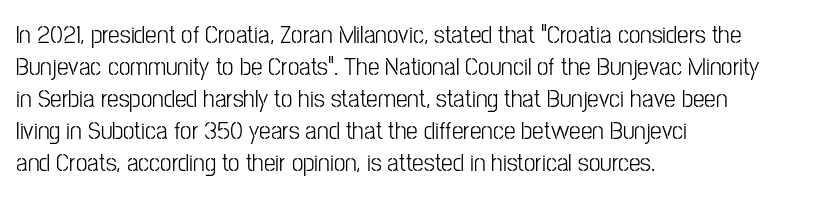
Standard letterfit; no display-style spreading of the glyphs. The string is rendered with underlining switched off. Compared with a centered layout, this one pins lines to the left instead. Vertical strokes here are truly vertical.
